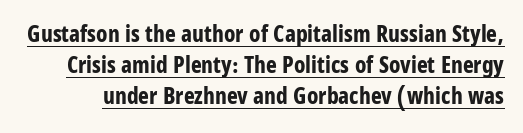
Letter spacing: default. Every character sits straight up, as roman type does. Students, observe the line beneath the letters — that is underlining. The designer left line spacing at the default.
